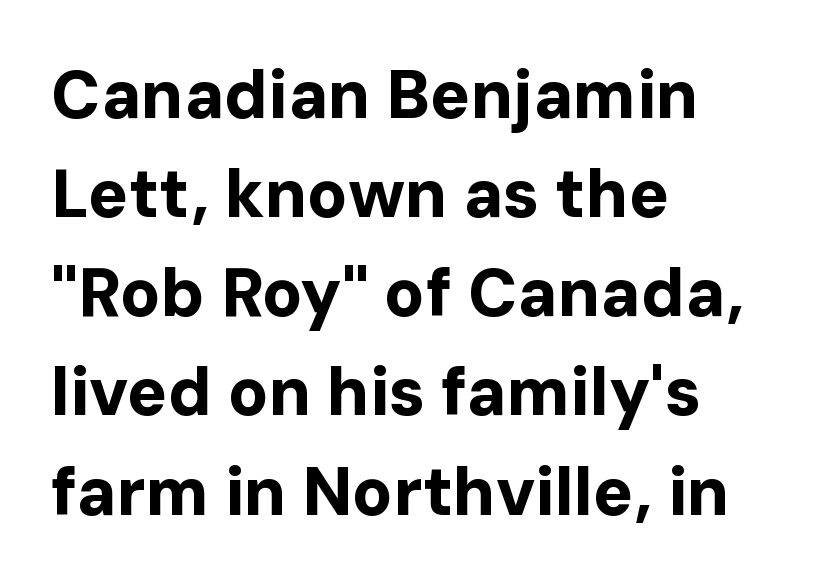
{"serif": "no", "italic": "no", "bold": "yes", "weight": "bold", "width": "normal", "stroke_contrast": "low", "x_height": "medium", "monospaced": "no", "underline": "no", "align": "left", "line_spacing": "normal", "line_spacing_ratio": 1.48, "letter_spacing": "normal", "letter_spacing_em": 0.0, "glyph_px": 67}
